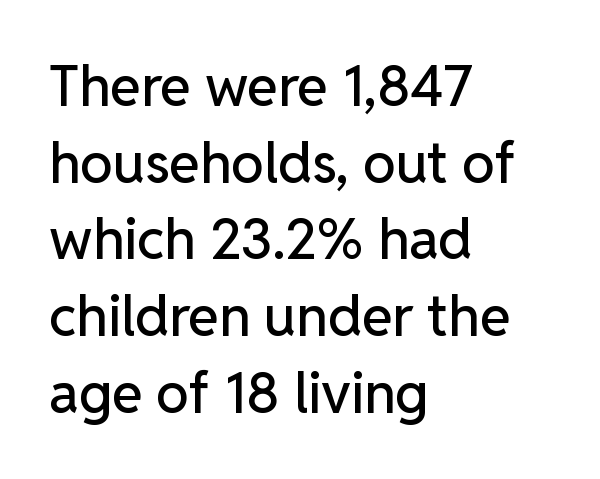
Q: Is the text italic (slanted)? A: No, it is upright.
Q: Is the typeface a serif or a sans-serif typeface? A: Sans-serif.
Q: Is the text underlined? A: No.
Q: How is the paragraph aligned? A: Left-aligned.
Q: Is the spacing between letters normal or unusually wide? A: Normal.
Q: Is the spacing between lines tight, normal or loose? A: Normal.
Q: Width (condensed, normal, or wide)? A: Normal.
Q: Stroke contrast? A: Low.
Q: x-height? A: Medium.
Q: Monospaced? A: No.
